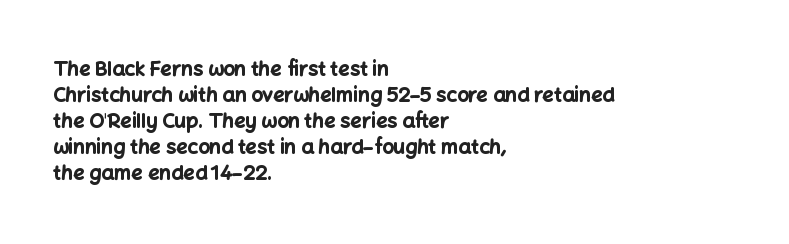
{"italic": "no", "bold": "yes", "underline": "no", "align": "left", "line_spacing": "normal", "line_spacing_ratio": 1.3, "letter_spacing": "normal", "letter_spacing_em": 0.0, "glyph_px": 20}
